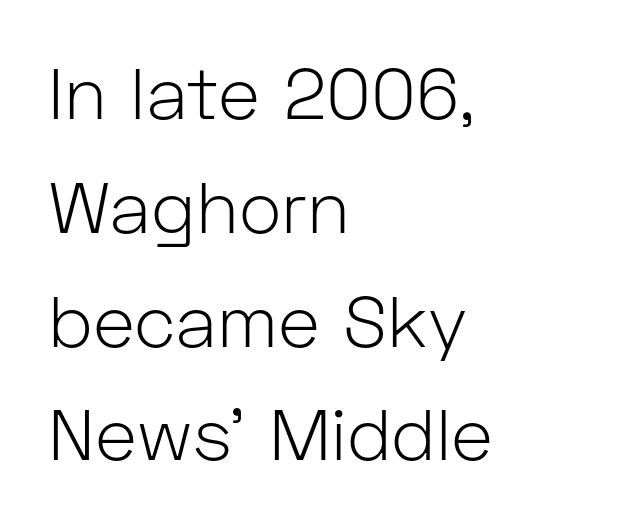
{"serif": "no", "italic": "no", "bold": "no", "weight": "light", "width": "normal", "stroke_contrast": "low", "x_height": "medium", "monospaced": "no", "underline": "no", "align": "left", "line_spacing": "normal", "line_spacing_ratio": 1.58, "letter_spacing": "normal", "letter_spacing_em": 0.0, "glyph_px": 72}
